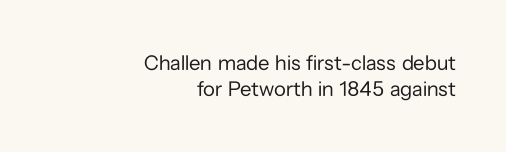
Q: Is the text bold? A: No.
Q: Is the text italic (slanted)? A: No, it is upright.
Q: Is the text underlined? A: No.
Q: How is the paragraph aligned? A: Right-aligned.
Q: Is the spacing between letters normal or unusually wide? A: Normal.
